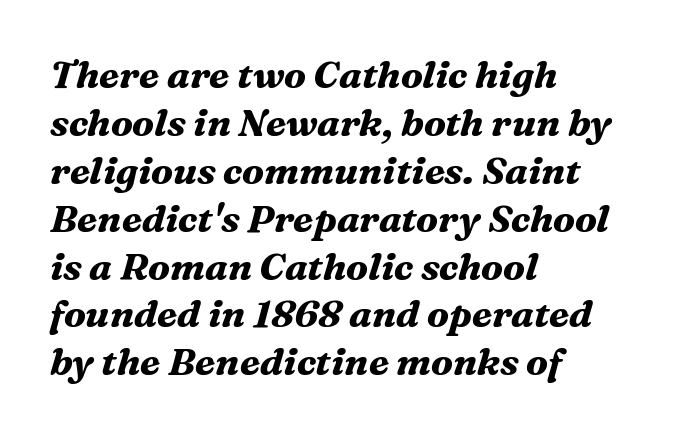
The sample has been set heavy, in full bold. Emphasis-style slanted type is in use. Casual observation: everything's shoved over to the left. Does the type have serifs? Yes, each stem ends in a small foot.
